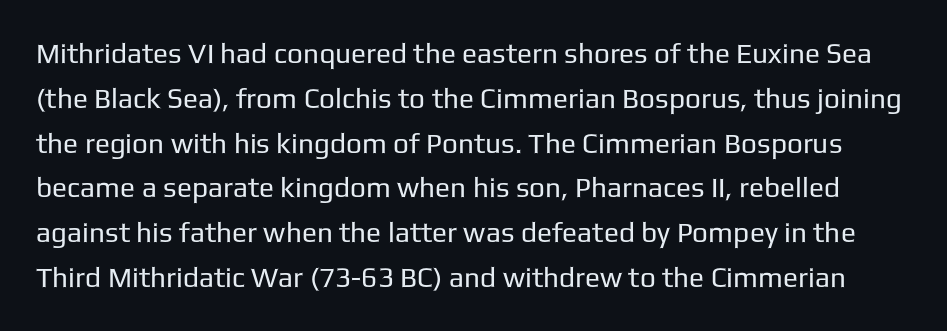
{"serif": "no", "italic": "no", "bold": "no", "weight": "regular", "width": "normal", "stroke_contrast": "low", "x_height": "medium", "monospaced": "no", "underline": "no", "line_spacing": "normal", "line_spacing_ratio": 1.6, "letter_spacing": "normal", "letter_spacing_em": 0.0, "glyph_px": 28}
